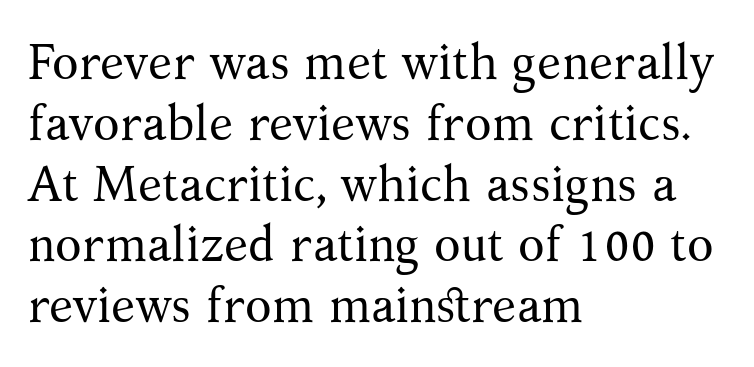
{"serif": "yes", "italic": "no", "bold": "no", "weight": "regular", "width": "normal", "stroke_contrast": "medium", "x_height": "medium", "monospaced": "no", "underline": "no", "align": "left", "line_spacing_ratio": 1.24, "letter_spacing": "normal", "letter_spacing_em": 0.0, "glyph_px": 49}
